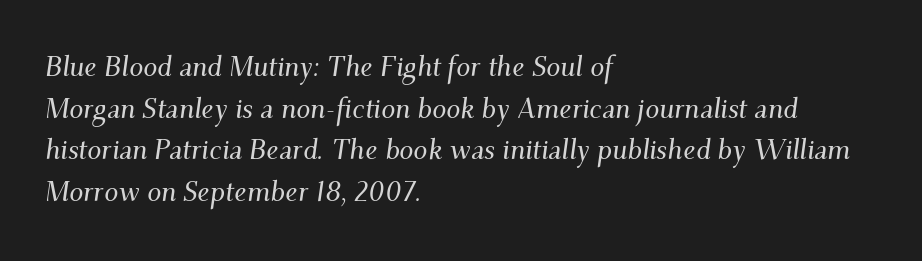
Classification — serif. Lines of text with bare space underneath. Casual observation: everything's shoved over to the left. Notice how descenders clear the ascenders below comfortably — that's standard leading. The horizontal fit of the characters is conventional and even.
